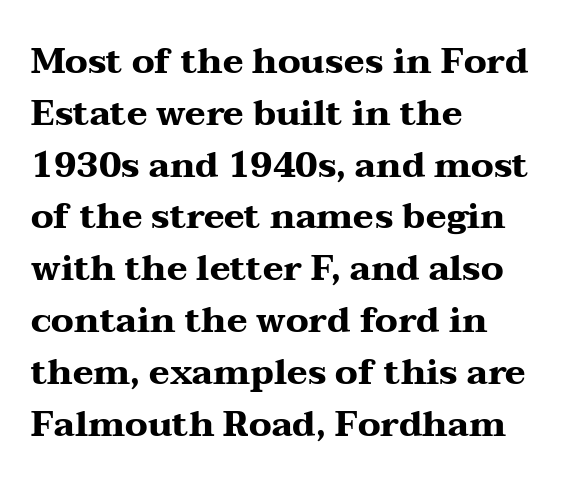
The image shows 35 px heavy, wide serif type, upright; set left-aligned, normal line spacing (1.48x), normal letter spacing, not underlined; medium stroke contrast and a medium x-height.
